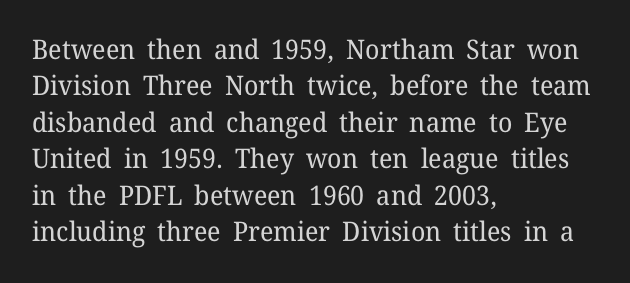
Upright lettering throughout. Reading down the column, the eye jumps a familiar distance to each next line. The typesetting does not lean heavy: it is not bold. Horizontal alignment here is leftward, the default for most running prose. The space directly below the letters is spotless. Glyph-to-glyph distance matches everyday printed text.
